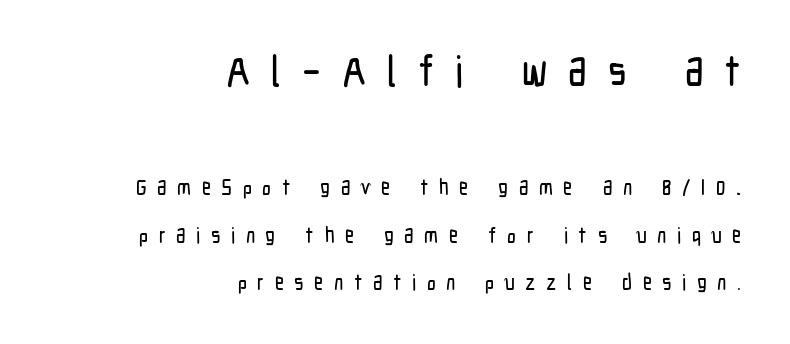
{"serif": "no", "italic": "no", "width": "condensed", "stroke_contrast": "low", "x_height": "medium", "monospaced": "no", "underline": "no", "align": "right", "line_spacing": "loose", "line_spacing_ratio": 2.16, "letter_spacing": "wide", "letter_spacing_em": 0.48, "larger_block": "first", "size_ratio": 1.95, "glyph_px": 43}
